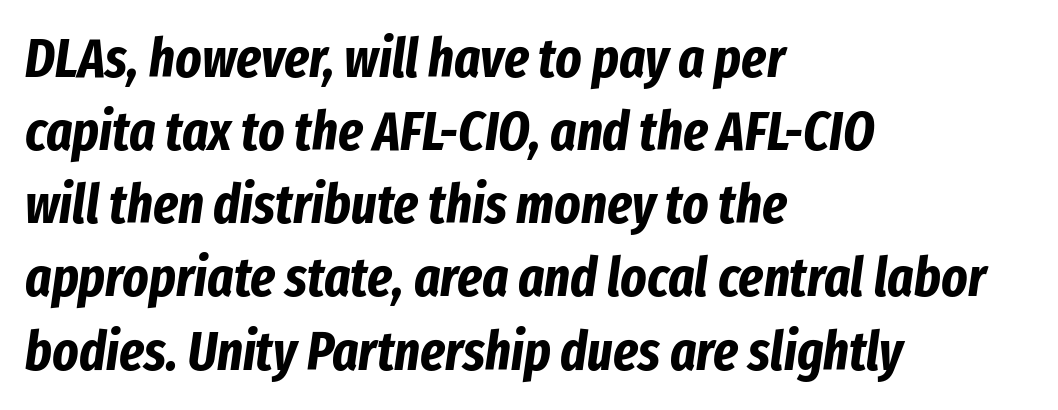
{"italic": "yes", "lean": "right", "slant_degrees": 8, "bold": "yes", "weight": "bold", "width": "condensed", "stroke_contrast": "low", "x_height": "medium", "monospaced": "no", "underline": "no", "align": "left", "line_spacing": "normal", "line_spacing_ratio": 1.33, "letter_spacing": "normal", "letter_spacing_em": 0.0, "glyph_px": 55}
